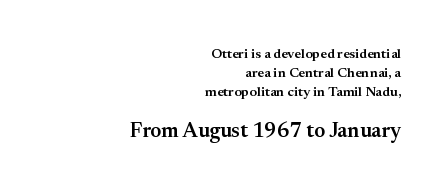
Scale increases going downward across the two blocks. Set as a demibold, roughly 600 on the weight scale. A typesetter would call this zero additional tracking. Only glyphs here, with clear space below each row. Designer's note — italics off, roman on. The rendering uses a moderate line-height, typical for paragraphs.
